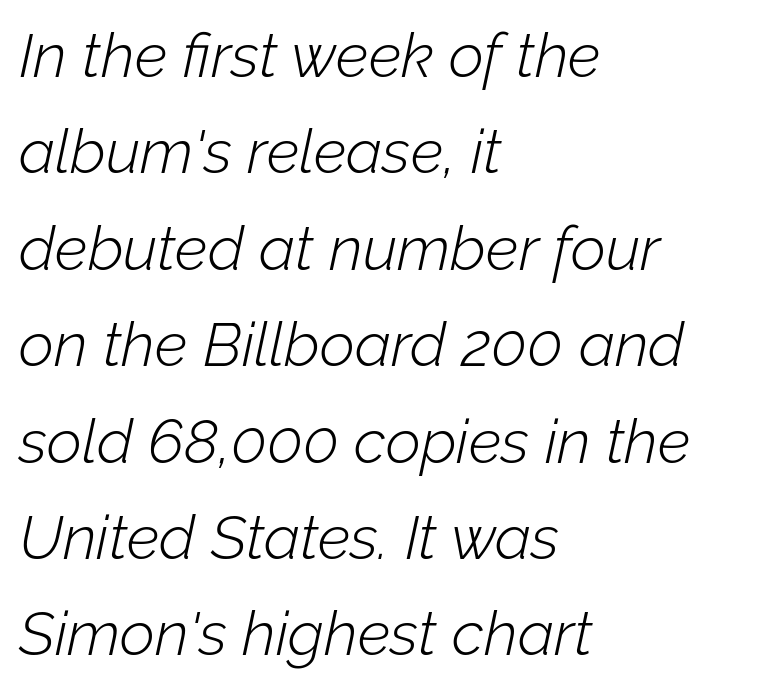
{"italic": "yes", "lean": "right", "slant_degrees": 12, "bold": "no", "weight": "light", "width": "normal", "stroke_contrast": "low", "x_height": "medium", "monospaced": "no", "underline": "no", "align": "left", "line_spacing": "normal", "line_spacing_ratio": 1.58, "letter_spacing": "normal", "letter_spacing_em": 0.0, "glyph_px": 61}
